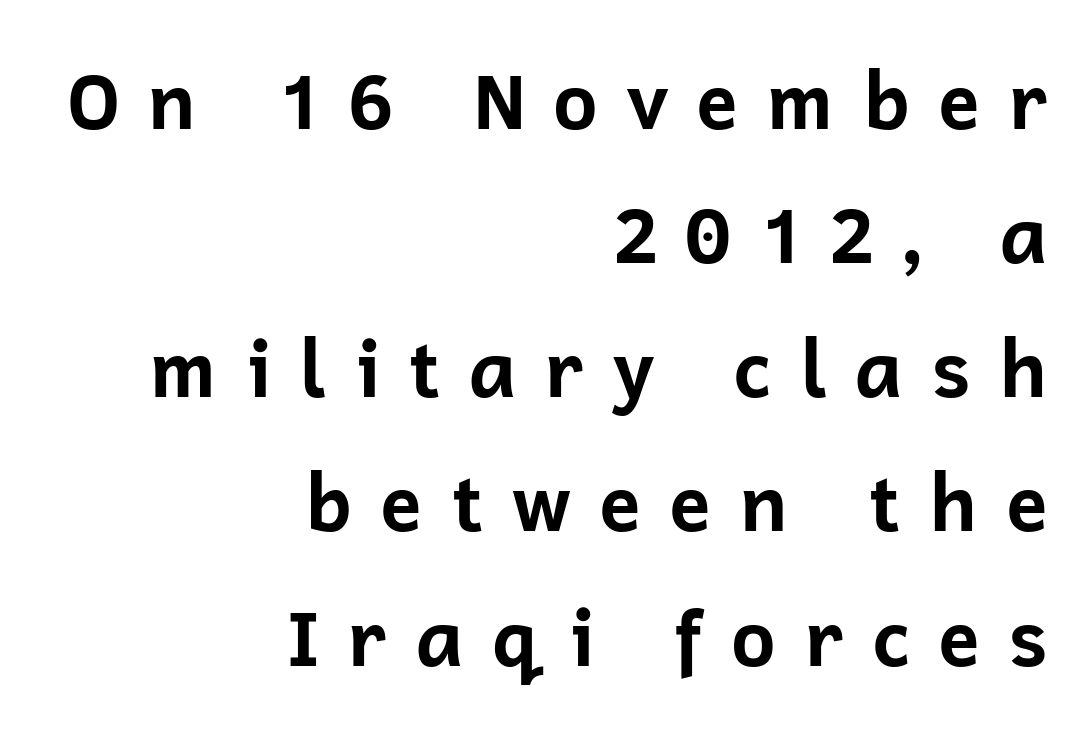
{"serif": "no", "italic": "no", "bold": "yes", "weight": "bold", "width": "normal", "stroke_contrast": "low", "x_height": "medium", "monospaced": "no", "underline": "no", "align": "right", "line_spacing_ratio": 1.72, "letter_spacing": "wide", "letter_spacing_em": 0.34, "glyph_px": 78}
